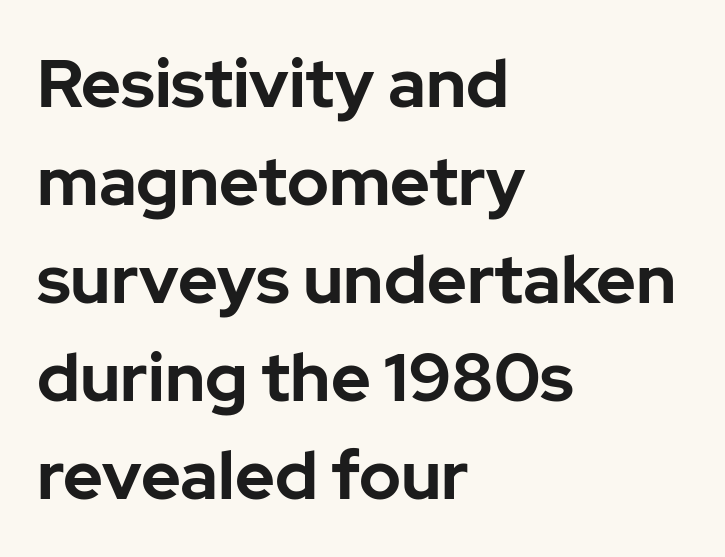
Is there much room between lines? A standard amount, neither cramped nor airy. These lines are rendered in a variable-pitch font. The designer went with a sans here, leaving each stem footless. Look at the tracking — it's just the regular setting, nothing added.
